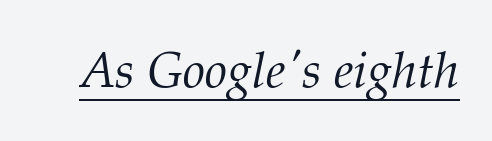
{"serif": "yes", "italic": "yes", "lean": "right", "slant_degrees": 12, "bold": "no", "weight": "light", "width": "normal", "stroke_contrast": "medium", "x_height": "medium", "monospaced": "no", "underline": "yes", "letter_spacing": "normal", "letter_spacing_em": 0.0, "glyph_px": 50}
